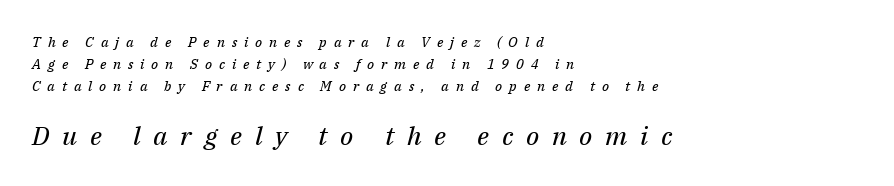
Q: Is the text bold? A: No.
Q: Is the text italic (slanted)? A: Yes, it leans right by about 14 degrees.
Q: Is the text underlined? A: No.
Q: How is the paragraph aligned? A: Left-aligned.
Q: Is the spacing between letters normal or unusually wide? A: Unusually wide.
Q: Is the spacing between lines tight, normal or loose? A: Normal.
Q: Which block of text is set in a larger size, the first (top) or the second (bottom)? A: The second (bottom) one.
